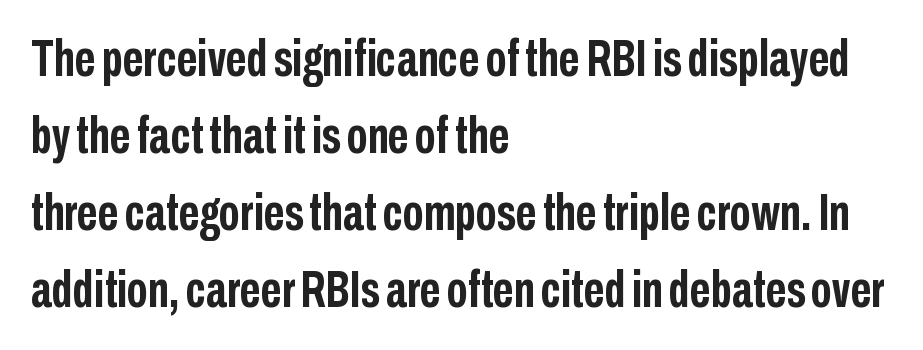
The face used here is proportionally spaced, like ordinary book or web type. Vertical strokes here are truly vertical. Quick note: interline space is typical. Glance below the letters and you will spot only blank space. Short and long lines alike share a common starting point at left.
